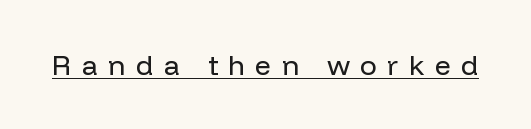
A typesetter would label this face a sans. Stems and bowls with no extra thickness — not bold. Observe the wide spacing: letters keep a clear distance from each other. Posture: vertical. Check the space under the baseline: a stroke is drawn there. Spacing verdict: proportional, widths tailored to each character.
